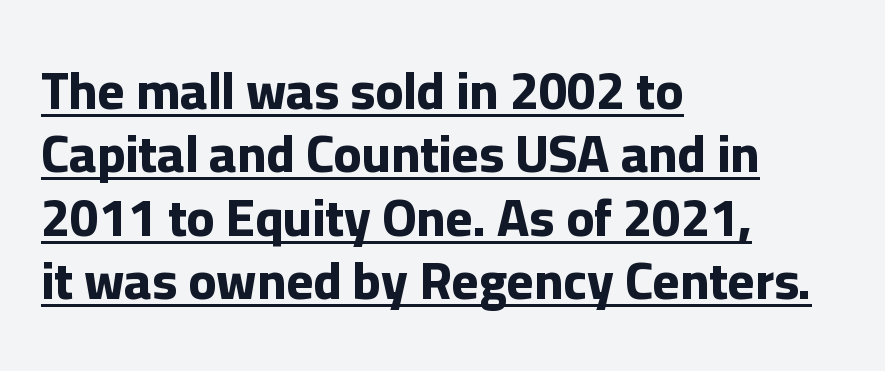
{"serif": "no", "italic": "no", "bold": "yes", "weight": "bold", "width": "normal", "stroke_contrast": "low", "x_height": "medium", "monospaced": "no", "underline": "yes", "align": "left", "line_spacing_ratio": 1.22, "letter_spacing": "normal", "letter_spacing_em": 0.0, "glyph_px": 52}
